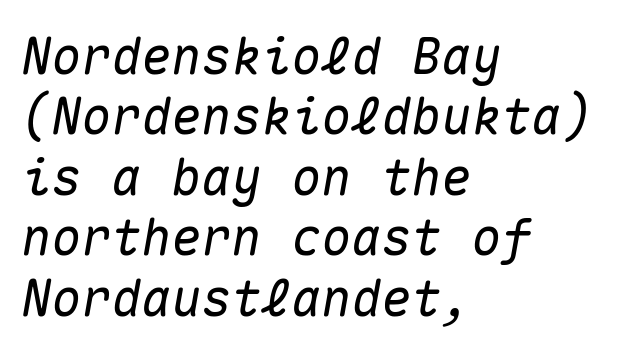
Q: Is the text italic (slanted)? A: Yes, it leans right by about 10 degrees.
Q: Is the text underlined? A: No.
Q: How is the paragraph aligned? A: Left-aligned.
Q: Is the spacing between letters normal or unusually wide? A: Normal.
Q: Width (condensed, normal, or wide)? A: Normal.
Q: Stroke contrast? A: Medium.
Q: x-height? A: Medium.
Q: Monospaced? A: Yes.
